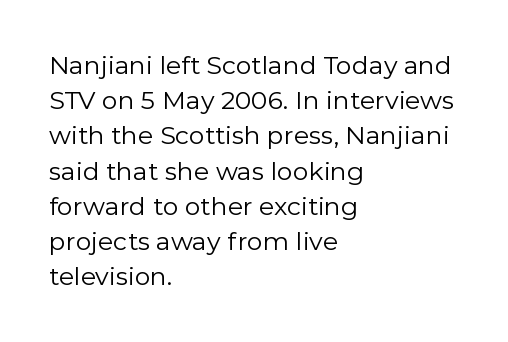
{"italic": "no", "bold": "no", "underline": "no", "align": "left", "line_spacing": "normal", "line_spacing_ratio": 1.41, "letter_spacing": "normal", "letter_spacing_em": 0.0, "glyph_px": 25}
